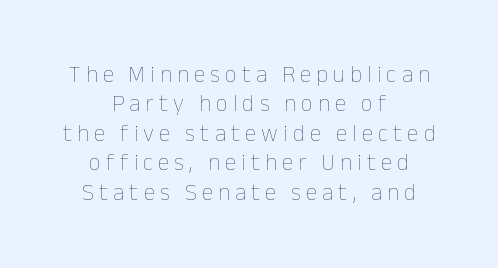
Q: Is the text bold? A: No.
Q: Is the text italic (slanted)? A: No, it is upright.
Q: Is the text underlined? A: No.
Q: How is the paragraph aligned? A: Centered.
Q: Is the spacing between letters normal or unusually wide? A: Unusually wide.
Q: Is the spacing between lines tight, normal or loose? A: Normal.
